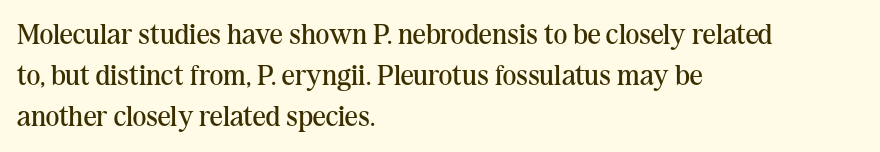
The image shows 29 px regular-weight serif type, upright; set left-aligned, normal line spacing (1.42x), normal letter spacing, not underlined; medium stroke contrast and a medium x-height.
